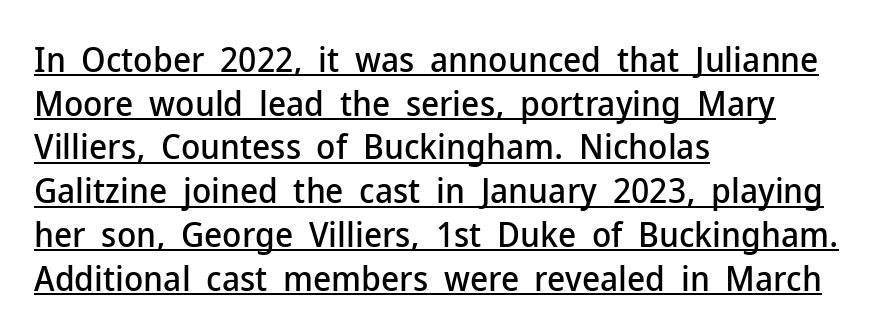
Q: Is the text italic (slanted)? A: No, it is upright.
Q: Is the typeface a serif or a sans-serif typeface? A: Sans-serif.
Q: Is the text underlined? A: Yes.
Q: How is the paragraph aligned? A: Left-aligned.
Q: Is the spacing between letters normal or unusually wide? A: Normal.
Q: Is the spacing between lines tight, normal or loose? A: Normal.
Q: Width (condensed, normal, or wide)? A: Normal.
Q: Stroke contrast? A: Low.
Q: x-height? A: Medium.
Q: Monospaced? A: No.
